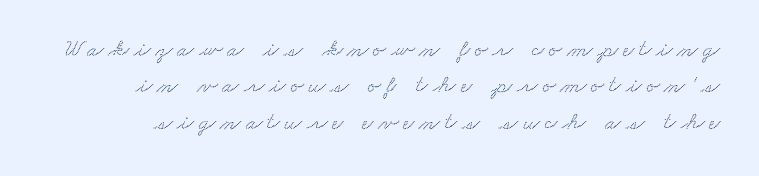
The image shows 24 px text type; set normal line spacing (1.52x), unusually wide letter spacing (+0.2 em), not underlined.
